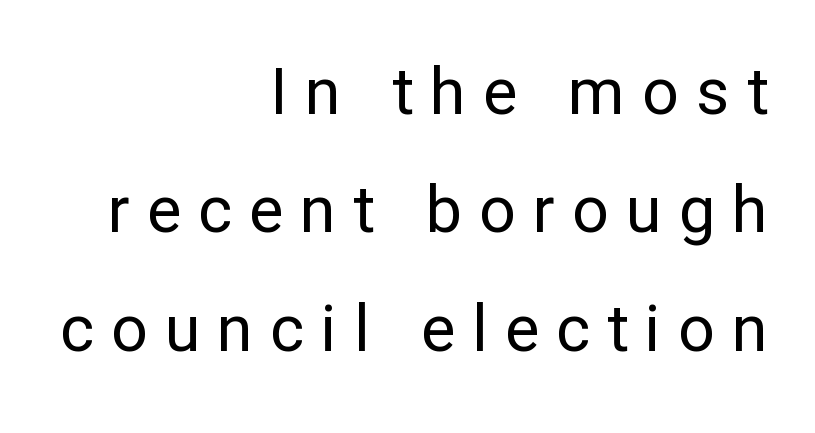
{"serif": "no", "italic": "no", "bold": "no", "weight": "regular", "width": "normal", "stroke_contrast": "low", "x_height": "medium", "monospaced": "no", "underline": "no", "align": "right", "line_spacing_ratio": 1.82, "letter_spacing": "wide", "letter_spacing_em": 0.26, "glyph_px": 65}
